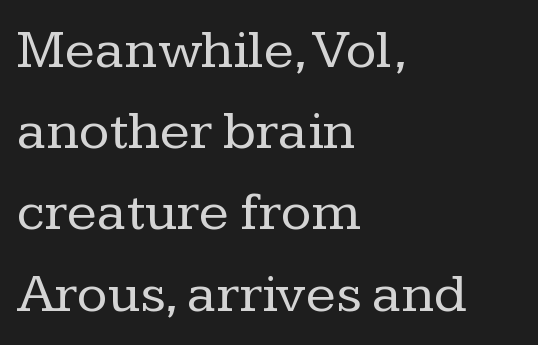
{"serif": "yes", "italic": "no", "bold": "no", "weight": "regular", "width": "normal", "stroke_contrast": "low", "x_height": "medium", "monospaced": "no", "underline": "no", "align": "left", "line_spacing": "normal", "line_spacing_ratio": 1.45, "letter_spacing": "normal", "letter_spacing_em": 0.0, "glyph_px": 56}
